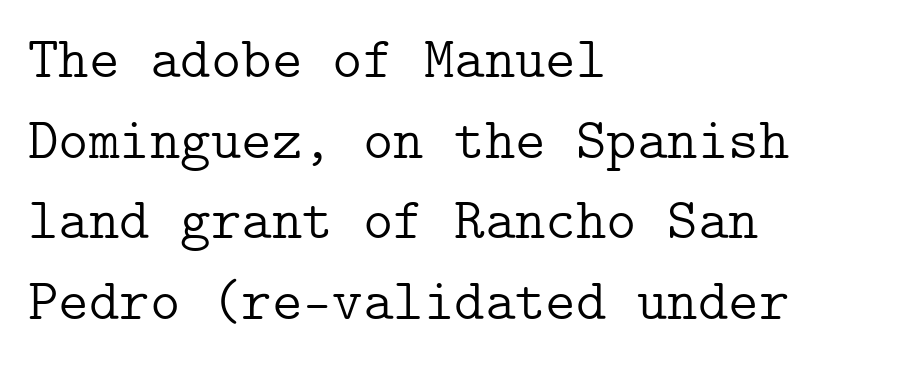
Compared with a centered layout, this one pins lines to the left instead. Each word holds together tightly as a unit, with standard inter-letter gaps. Type without underlining. Yep, those are serifs on the letters.
